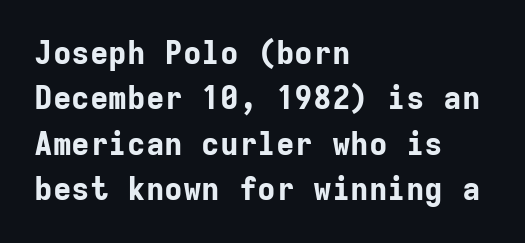
Q: Is the text bold? A: Yes.
Q: Is the text italic (slanted)? A: No, it is upright.
Q: Is the typeface a serif or a sans-serif typeface? A: Sans-serif.
Q: Is the text underlined? A: No.
Q: How is the paragraph aligned? A: Left-aligned.
Q: Is the spacing between letters normal or unusually wide? A: Normal.
Q: Is the spacing between lines tight, normal or loose? A: Normal.
Q: Width (condensed, normal, or wide)? A: Normal.
Q: Stroke contrast? A: Low.
Q: x-height? A: Medium.
Q: Monospaced? A: Yes.
